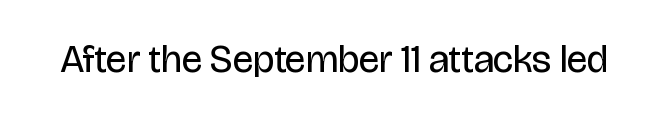
The characters are drawn with everyday or finer stroke widths. Lines of text with bare space underneath. Character widths vary here, with narrow letters taking less room than wide ones. The gaps between neighbouring characters are ordinary and unremarkable. Type style note: lacks serifs. The type sits square on the baseline with zero lean.
